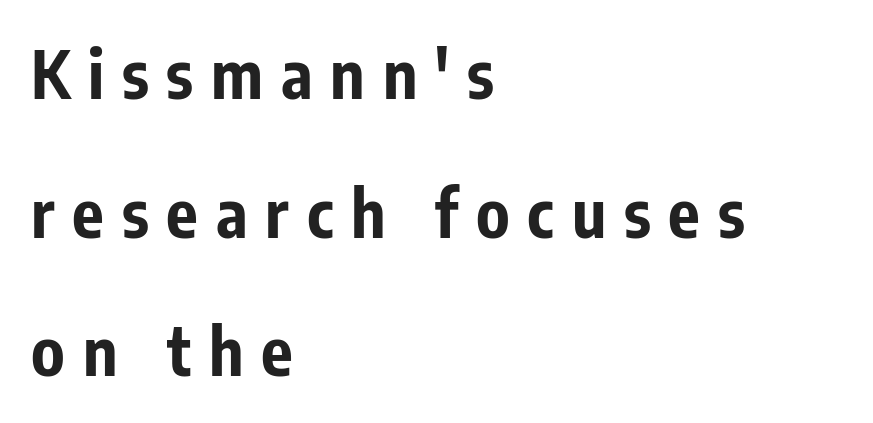
Q: Is the text bold? A: Yes.
Q: Is the text italic (slanted)? A: No, it is upright.
Q: Is the typeface a serif or a sans-serif typeface? A: Sans-serif.
Q: Is the text underlined? A: No.
Q: How is the paragraph aligned? A: Left-aligned.
Q: Is the spacing between letters normal or unusually wide? A: Unusually wide.
Q: Is the spacing between lines tight, normal or loose? A: Loose.
Q: Width (condensed, normal, or wide)? A: Condensed.
Q: Stroke contrast? A: Low.
Q: x-height? A: Medium.
Q: Monospaced? A: No.
